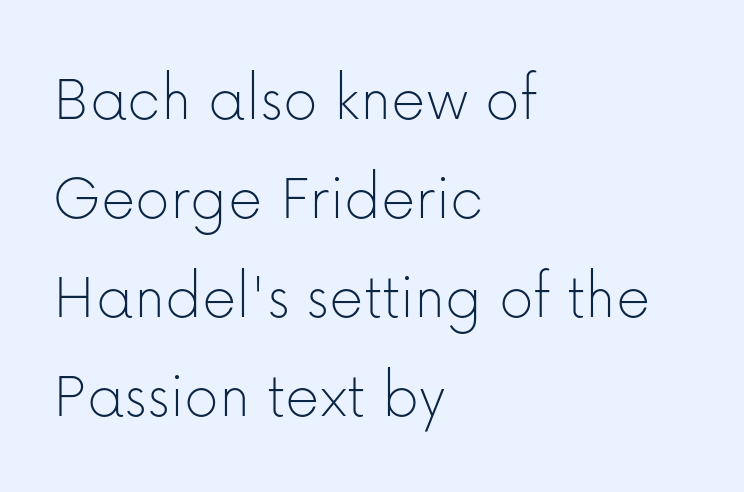
The image shows 67 px thin sans-serif type, upright; set left-aligned, normal line spacing (1.48x), normal letter spacing, not underlined; low stroke contrast and a medium x-height.
